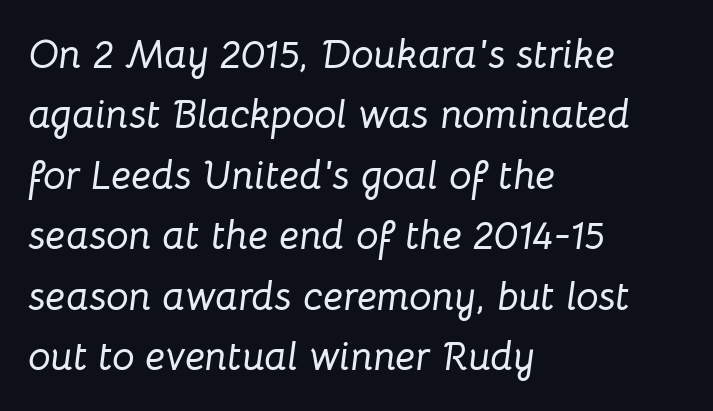
The image shows 40 px text type, italic (leaning right); set left-aligned, normal line spacing (1.51x), normal letter spacing, not underlined; low stroke contrast and a medium x-height.
